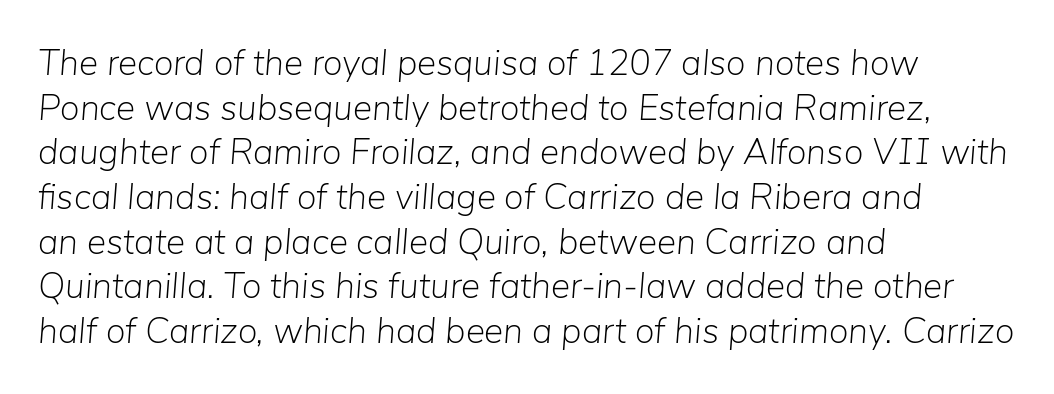
The image shows 36 px light type, italic (leaning right); set left-aligned, line spacing 1.24x, normal letter spacing, not underlined; low stroke contrast and a medium x-height.
